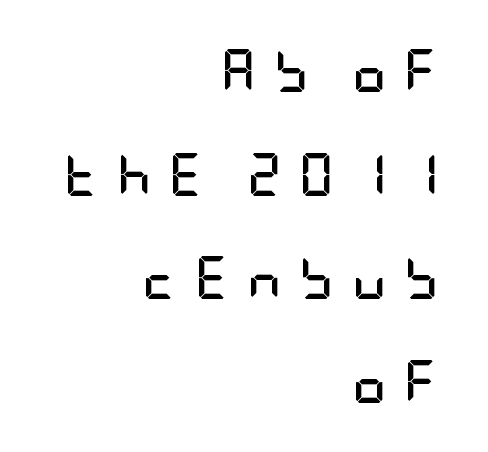
The passage shown is not underscored anywhere. Leading: increased. Display-style spreading of the glyphs; the letterfit is very open. The typesetting leans heavy: a genuine bold. You can tell it's not italic because the verticals are truly vertical.
